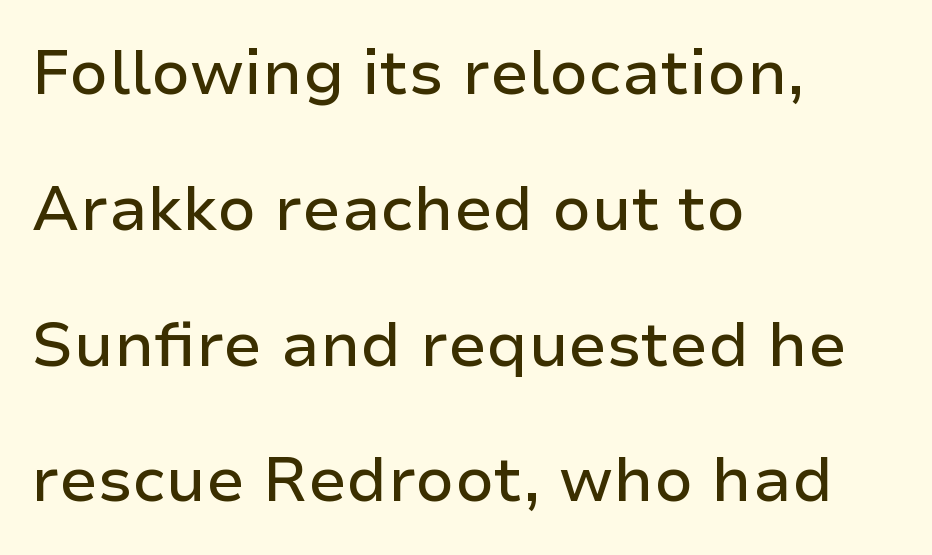
The face used here is rendered with its standard letterfit. Classification — sans serif. The type sits square on the baseline with zero lean. The vertical gap from one line to the next is large. The foot of each line stays bare and open.
